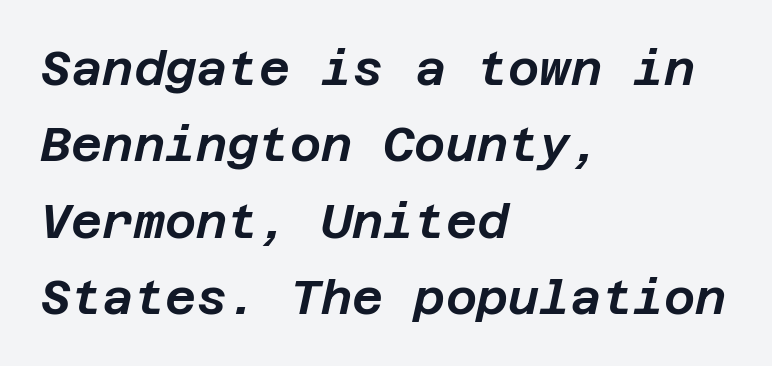
Q: Is the text italic (slanted)? A: Yes, it leans right by about 12 degrees.
Q: Is the text underlined? A: No.
Q: How is the paragraph aligned? A: Left-aligned.
Q: Is the spacing between letters normal or unusually wide? A: Normal.
Q: Is the spacing between lines tight, normal or loose? A: Normal.
Q: Width (condensed, normal, or wide)? A: Normal.
Q: Stroke contrast? A: Low.
Q: x-height? A: Large.
